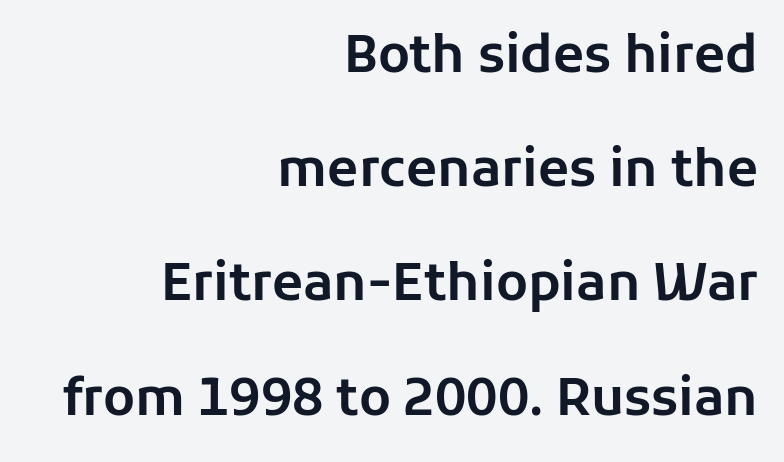
Do the characters align in a grid? No, the font is proportional. The characters display no serif detailing; their extremities are plain. Does extra space separate the letters? No, they use regular spacing. Horizontal bands of white between lines are thick stripes. The paragraph has a hard right edge and a soft left edge. Does the lettering tilt? It doesn't — this is upright.
